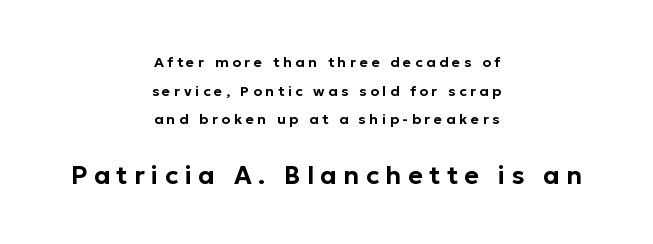
The image shows 25 px text type, upright; set centered, loose line spacing (2.04x), unusually wide letter spacing (+0.26 em), not underlined; the second (bottom) block is 1.79x larger.
